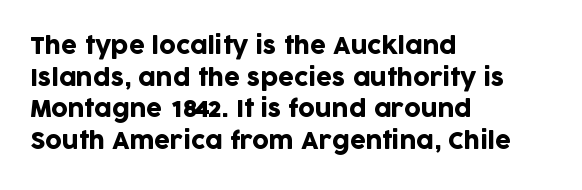
The tracking reads as untouched default to a designer's eye. These lines were composed using upright roman letters. A clean baseline with only descenders dipping below it. The designer left line spacing at the default. The lines are quadded left.
